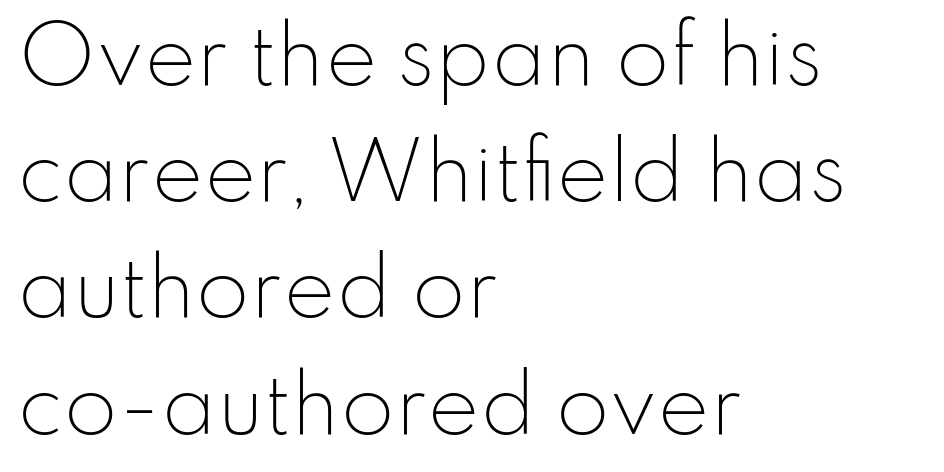
{"serif": "no", "italic": "no", "bold": "no", "weight": "light", "width": "normal", "stroke_contrast": "low", "x_height": "small", "monospaced": "no", "underline": "no", "align": "left", "line_spacing": "normal", "line_spacing_ratio": 1.49, "letter_spacing": "normal", "letter_spacing_em": 0.0, "glyph_px": 78}
